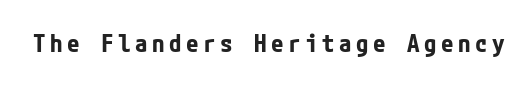
{"italic": "no", "bold": "yes", "underline": "no", "glyph_px": 25}
